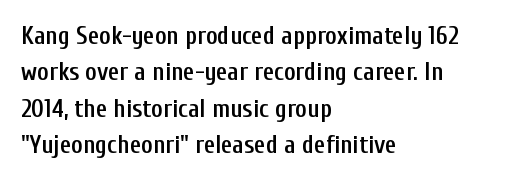
{"italic": "no", "bold": "semi", "underline": "no", "align": "left", "line_spacing": "normal", "line_spacing_ratio": 1.46, "letter_spacing": "normal", "letter_spacing_em": 0.0, "glyph_px": 25}
